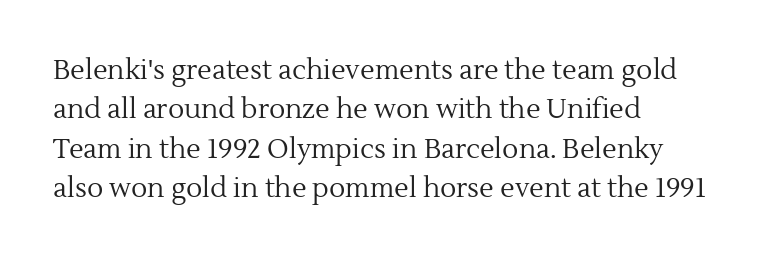
{"italic": "no", "bold": "no", "underline": "no", "align": "left", "line_spacing": "normal", "line_spacing_ratio": 1.46, "letter_spacing": "normal", "letter_spacing_em": 0.0, "glyph_px": 27}
